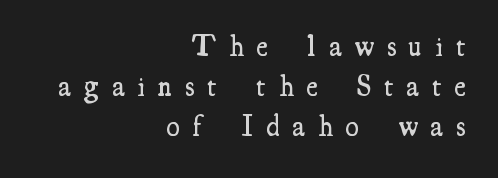
The image shows 30 px semibold, condensed serif type, upright; set right-aligned, normal line spacing (1.34x), unusually wide letter spacing (+0.44 em), not underlined; medium stroke contrast and a small x-height.
